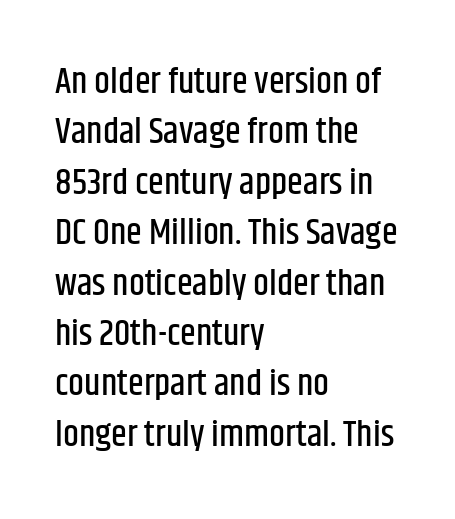
{"serif": "no", "italic": "no", "width": "condensed", "stroke_contrast": "low", "x_height": "large", "monospaced": "no", "underline": "no", "align": "left", "line_spacing": "normal", "line_spacing_ratio": 1.4, "letter_spacing": "normal", "letter_spacing_em": 0.0, "glyph_px": 36}
